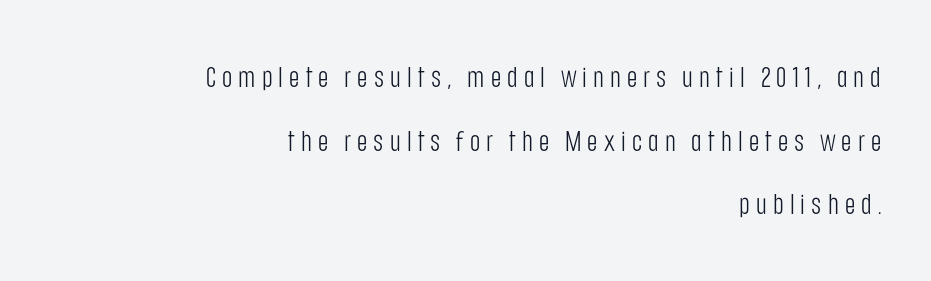
The image shows 28 px light, condensed sans-serif type, upright; set right-aligned, loose line spacing (2.27x), unusually wide letter spacing (+0.22 em), not underlined; low stroke contrast and a large x-height.
